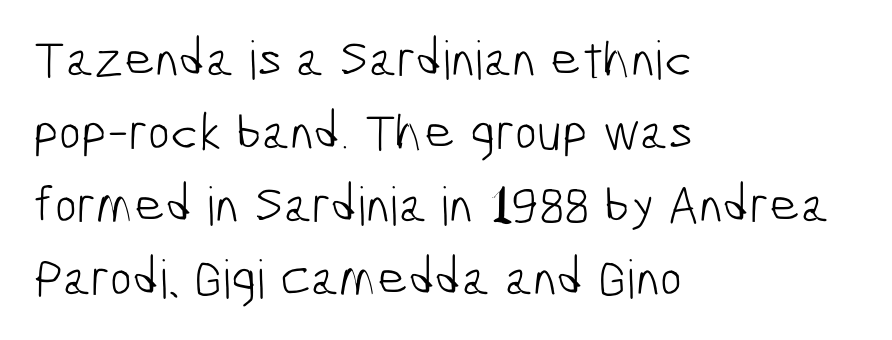
The image shows 53 px light, condensed sans-serif type; set left-aligned, normal line spacing (1.38x), normal letter spacing, not underlined; low stroke contrast and a medium x-height.
